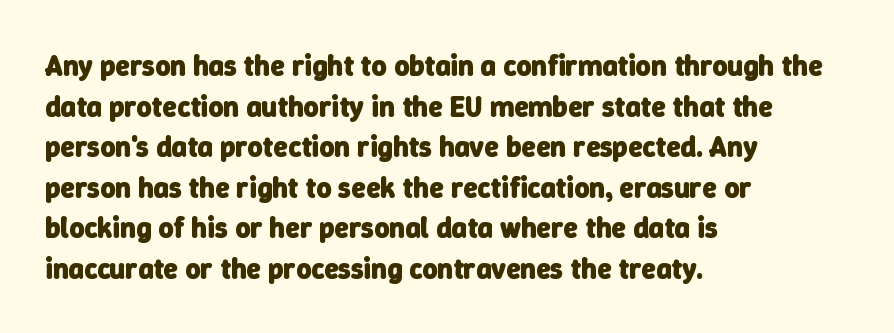
Q: Is the text bold? A: Yes.
Q: Is the typeface a serif or a sans-serif typeface? A: Sans-serif.
Q: Is the text underlined? A: No.
Q: How is the paragraph aligned? A: Left-aligned.
Q: Is the spacing between letters normal or unusually wide? A: Normal.
Q: Is the spacing between lines tight, normal or loose? A: Normal.
Q: Width (condensed, normal, or wide)? A: Normal.
Q: Stroke contrast? A: Low.
Q: x-height? A: Medium.
Q: Monospaced? A: No.
